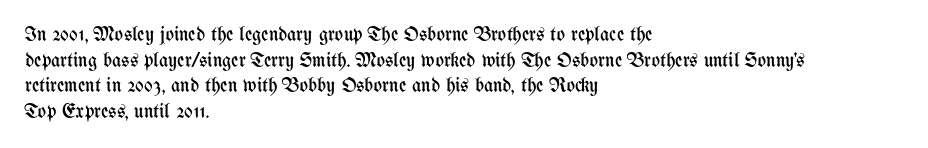
{"italic": "no", "bold": "no", "underline": "no", "align": "left", "line_spacing": "normal", "line_spacing_ratio": 1.28, "letter_spacing": "normal", "letter_spacing_em": 0.0, "glyph_px": 20}
